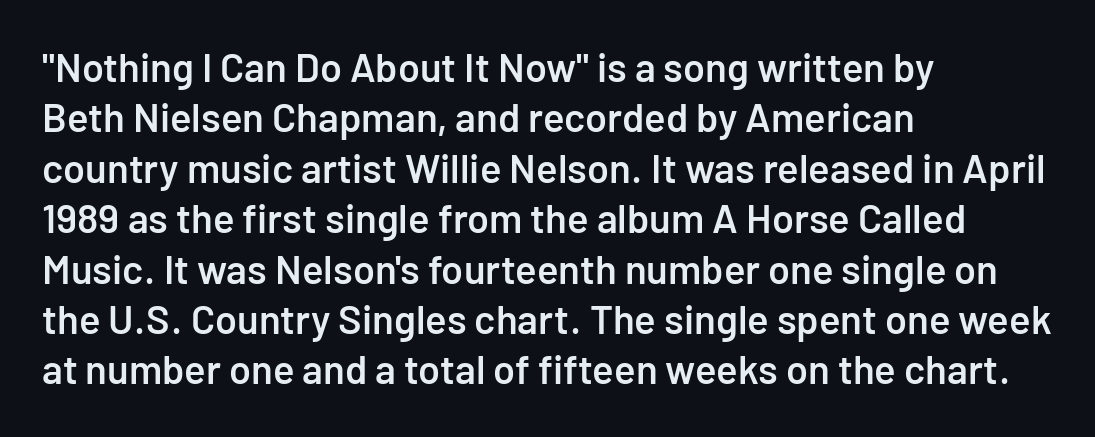
Q: Is the text bold? A: Semi-bold.
Q: Is the text italic (slanted)? A: No, it is upright.
Q: Is the typeface a serif or a sans-serif typeface? A: Sans-serif.
Q: Is the text underlined? A: No.
Q: How is the paragraph aligned? A: Left-aligned.
Q: Is the spacing between letters normal or unusually wide? A: Normal.
Q: Is the spacing between lines tight, normal or loose? A: Normal.
Q: Width (condensed, normal, or wide)? A: Normal.
Q: Stroke contrast? A: Low.
Q: x-height? A: Medium.
Q: Monospaced? A: No.
